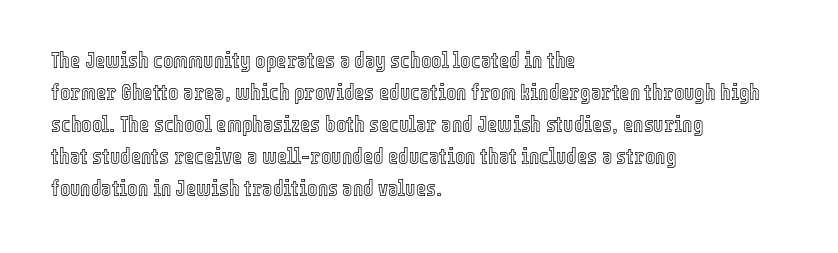
The image shows 22 px text type, upright; set left-aligned, normal line spacing (1.46x), normal letter spacing, not underlined.
